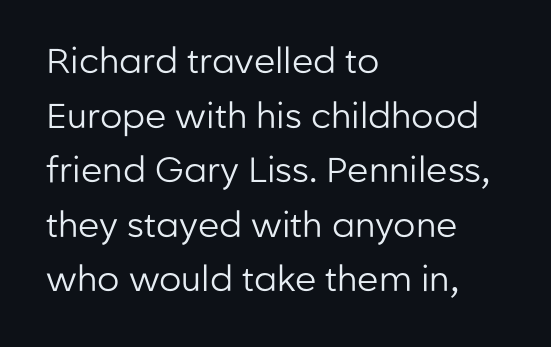
Notice how the passage keeps a crisp vertical edge on the left only. Ordinary non-slanted type is in use. The strokes carry an ordinary text weight at most. The foot of each line stays bare and open.
